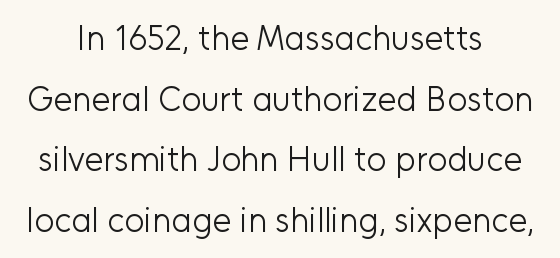
Q: Is the text bold? A: No.
Q: Is the text italic (slanted)? A: No, it is upright.
Q: Is the typeface a serif or a sans-serif typeface? A: Sans-serif.
Q: Is the text underlined? A: No.
Q: Is the spacing between letters normal or unusually wide? A: Normal.
Q: Width (condensed, normal, or wide)? A: Normal.
Q: Stroke contrast? A: Low.
Q: x-height? A: Medium.
Q: Monospaced? A: No.
